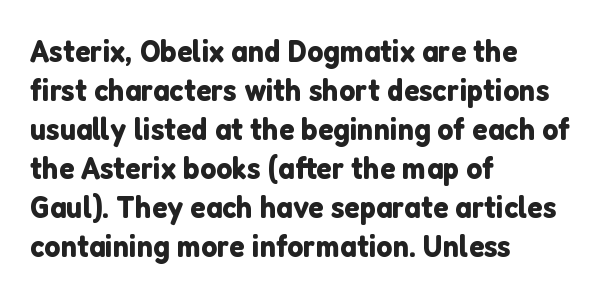
Q: Is the text italic (slanted)? A: No, it is upright.
Q: Is the typeface a serif or a sans-serif typeface? A: Sans-serif.
Q: Is the text underlined? A: No.
Q: How is the paragraph aligned? A: Left-aligned.
Q: Is the spacing between letters normal or unusually wide? A: Normal.
Q: Width (condensed, normal, or wide)? A: Normal.
Q: Stroke contrast? A: Low.
Q: x-height? A: Medium.
Q: Monospaced? A: No.
